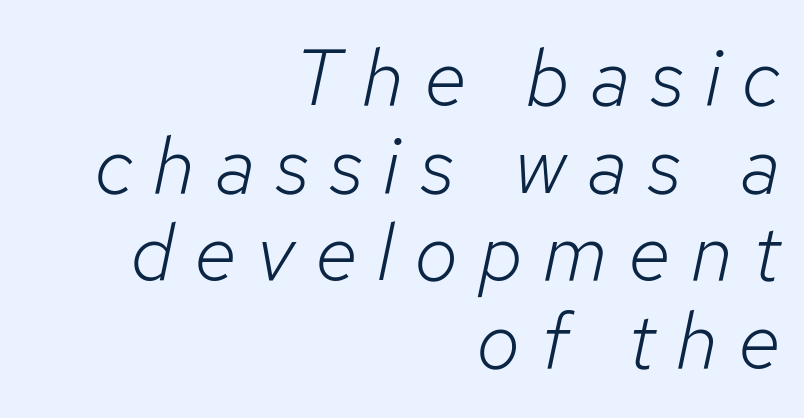
{"italic": "yes", "lean": "right", "slant_degrees": 12, "bold": "no", "weight": "light", "width": "normal", "stroke_contrast": "low", "x_height": "medium", "monospaced": "no", "underline": "no", "align": "right", "line_spacing": "tight", "line_spacing_ratio": 1.11, "letter_spacing": "wide", "letter_spacing_em": 0.26, "glyph_px": 79}
